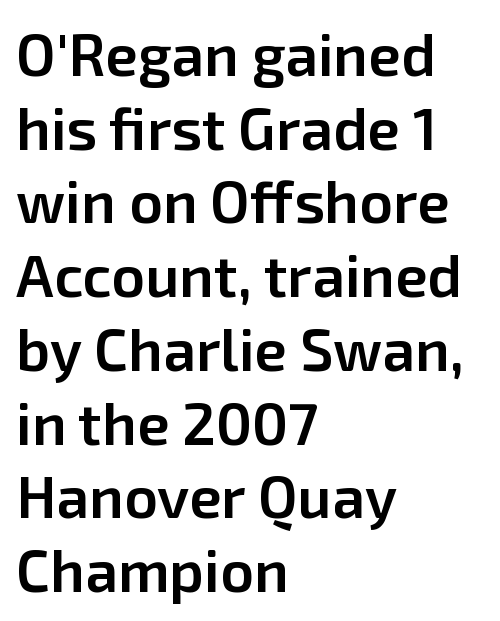
A bare baseline throughout the passage. This sample has the flowing, uneven cadence of proportional lettering. Note: no serifs on the glyphs. Students, note that the glyphs here touch the page at normal intervals. As a designer I'd log this as weight 600, semibold.
